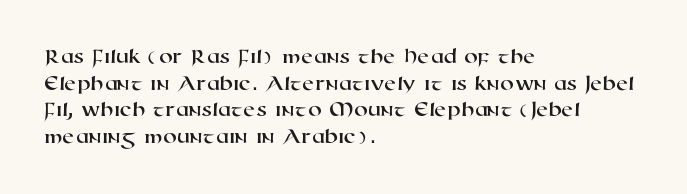
{"underline": "no", "align": "left", "line_spacing_ratio": 1.21, "letter_spacing": "normal", "letter_spacing_em": 0.0, "glyph_px": 22}
